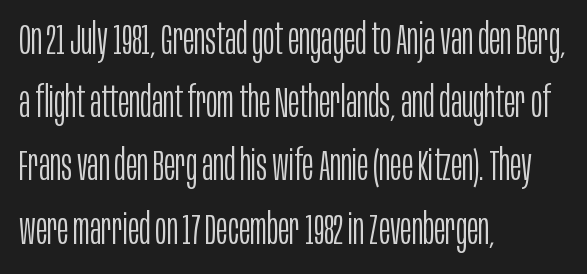
{"serif": "no", "italic": "no", "bold": "no", "weight": "light", "width": "condensed", "stroke_contrast": "low", "x_height": "large", "monospaced": "no", "underline": "no", "align": "left", "line_spacing": "normal", "line_spacing_ratio": 1.47, "letter_spacing": "normal", "letter_spacing_em": 0.0, "glyph_px": 43}
